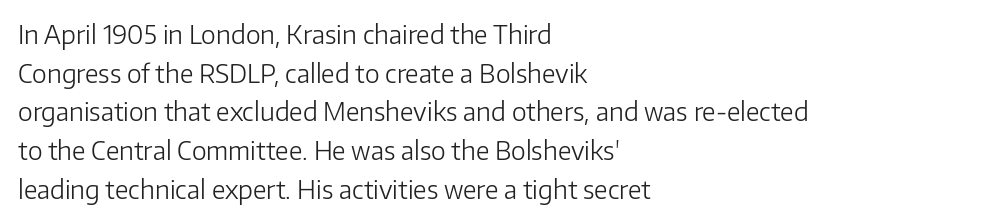
The image shows 25 px text type, upright; set left-aligned, normal line spacing (1.55x), normal letter spacing, not underlined.
